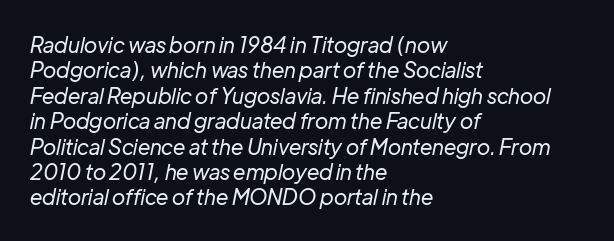
The image shows 21 px text type, italic (leaning right); set left-aligned, line spacing 1.21x, normal letter spacing, not underlined.
